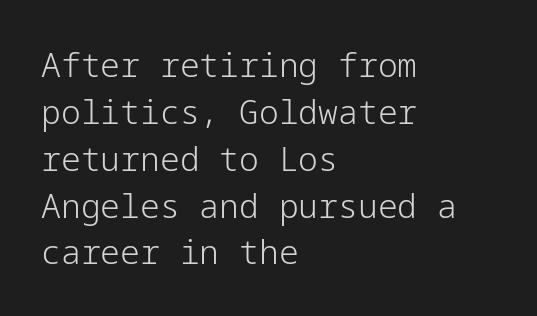
Q: Is the text bold? A: No.
Q: Is the text italic (slanted)? A: No, it is upright.
Q: Is the typeface a serif or a sans-serif typeface? A: Sans-serif.
Q: Is the text underlined? A: No.
Q: How is the paragraph aligned? A: Left-aligned.
Q: Is the spacing between letters normal or unusually wide? A: Normal.
Q: Is the spacing between lines tight, normal or loose? A: Normal.
Q: Width (condensed, normal, or wide)? A: Normal.
Q: Stroke contrast? A: Low.
Q: x-height? A: Medium.
